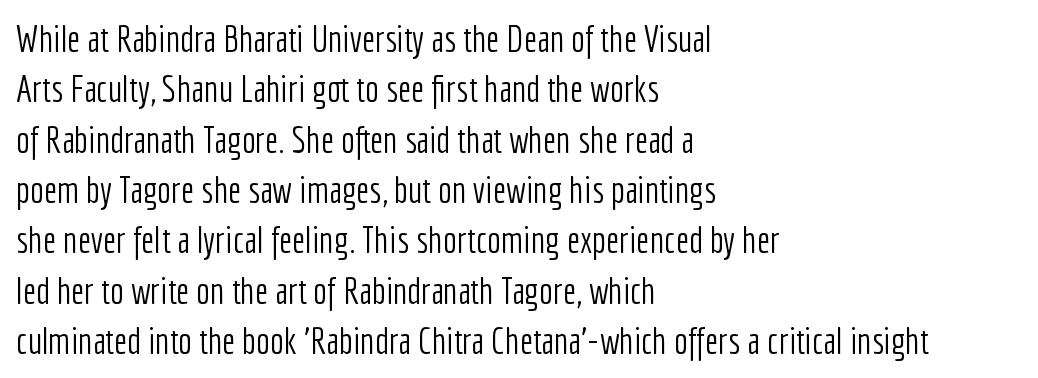
{"serif": "no", "italic": "no", "bold": "no", "weight": "light", "width": "condensed", "stroke_contrast": "low", "x_height": "medium", "monospaced": "no", "underline": "no", "align": "left", "line_spacing": "normal", "line_spacing_ratio": 1.36, "letter_spacing": "normal", "letter_spacing_em": 0.0, "glyph_px": 37}
